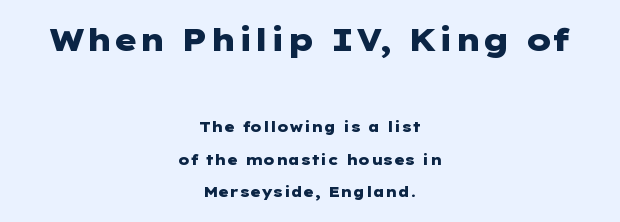
The image shows 31 px heavy, wide sans-serif type, upright; set centered, loose line spacing (2.35x), normal letter spacing, not underlined; the first (top) block is 2.21x larger; low stroke contrast and a medium x-height.
